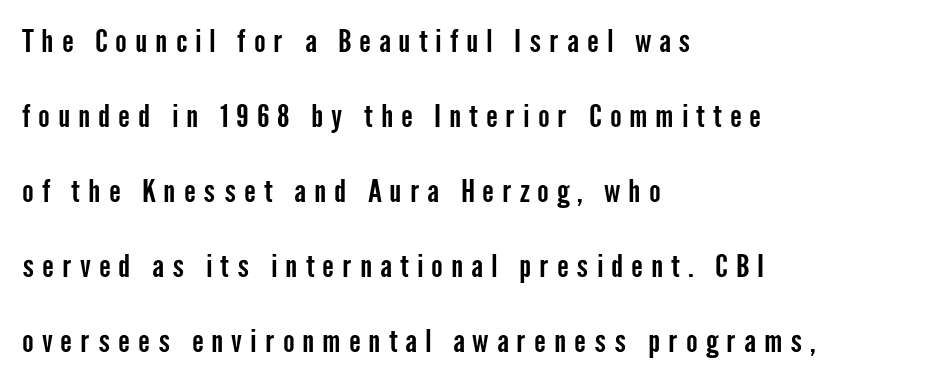
Left-aligned paragraph, ragged on the right. Inter-character spacing is expanded well beyond the font's built-in metrics. Character widths vary here, with narrow letters taking less room than wide ones. The type family on display is of the sans-serif kind.
